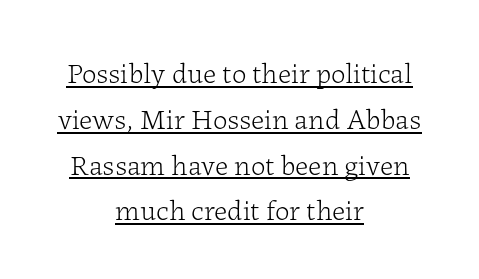
The image shows 29 px light serif type, upright; set centered, normal line spacing (1.58x), normal letter spacing, underlined; low stroke contrast and a medium x-height.
